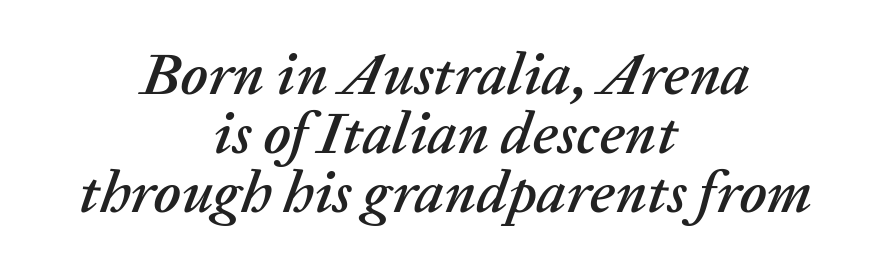
Q: Is the text italic (slanted)? A: Yes, it leans right by about 20 degrees.
Q: Is the text underlined? A: No.
Q: How is the paragraph aligned? A: Centered.
Q: Is the spacing between letters normal or unusually wide? A: Normal.
Q: Is the spacing between lines tight, normal or loose? A: Tight.
Q: Width (condensed, normal, or wide)? A: Normal.
Q: Stroke contrast? A: Low.
Q: x-height? A: Medium.
Q: Monospaced? A: No.
